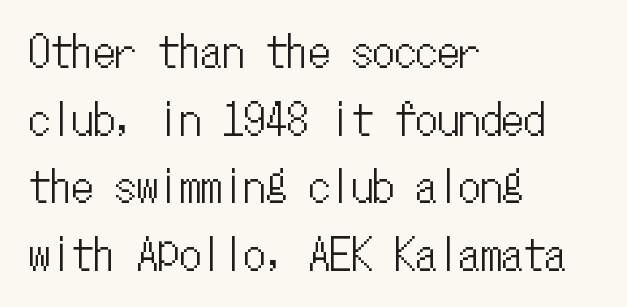
Q: Is the text italic (slanted)? A: No, it is upright.
Q: Is the text underlined? A: No.
Q: How is the paragraph aligned? A: Left-aligned.
Q: Is the spacing between letters normal or unusually wide? A: Normal.
Q: Is the spacing between lines tight, normal or loose? A: Normal.
Q: Width (condensed, normal, or wide)? A: Condensed.
Q: Stroke contrast? A: Low.
Q: x-height? A: Medium.
Q: Monospaced? A: Yes.
